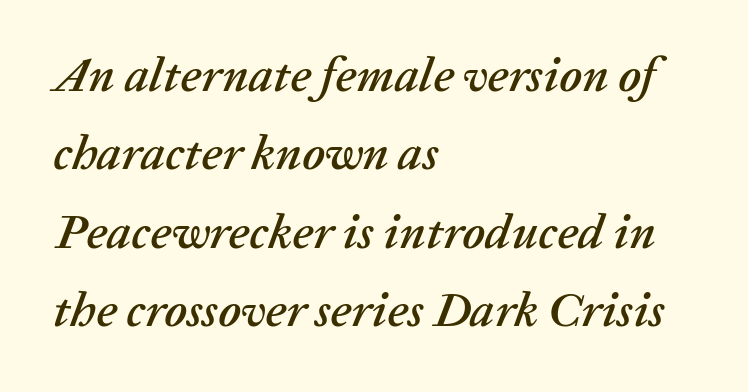
There's an unmistakable incline to the writing here. These lines are rendered in a variable-pitch font. This rendering uses left alignment, leaving the right contour irregular. Leading: standard.
